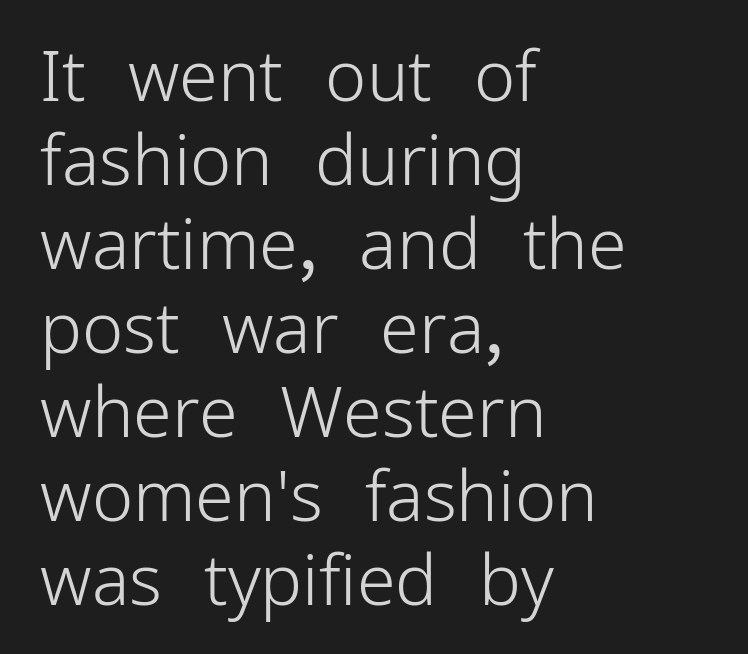
{"serif": "no", "italic": "no", "bold": "no", "weight": "light", "width": "normal", "stroke_contrast": "low", "x_height": "medium", "monospaced": "no", "underline": "no", "align": "left", "line_spacing_ratio": 1.2, "letter_spacing": "normal", "letter_spacing_em": 0.0, "glyph_px": 70}
